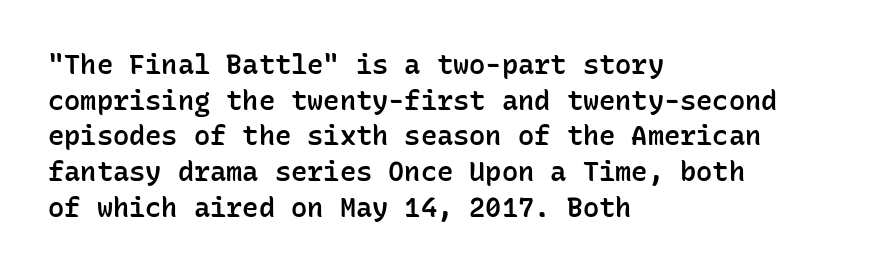
Compared with an ordinary text face, these strokes are moderately heavier — a semibold. The type sits square on the baseline with zero lean. The letters sit at their default tracking, neither squeezed nor spread. A normal amount of white space separates one row of letters from the next.
